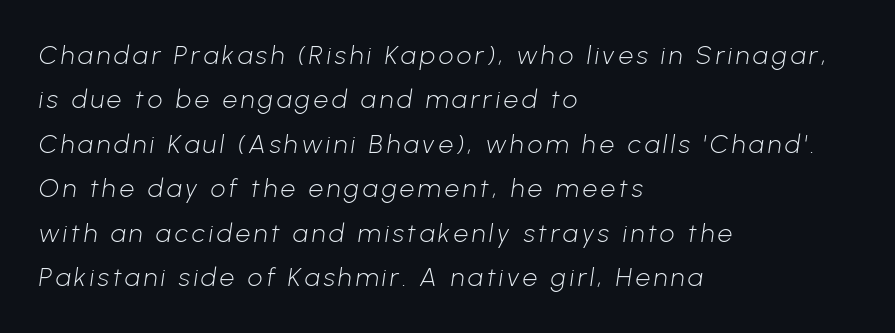
Has an underline been added? It has not. Caption: multi-line text, flush left, ragged right. Counters stay open thanks to moderate or lighter strokes.
